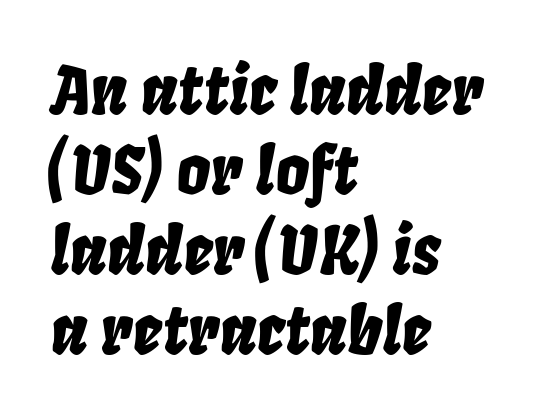
Q: Is the text italic (slanted)? A: Yes, it leans right by about 8 degrees.
Q: Is the text underlined? A: No.
Q: How is the paragraph aligned? A: Left-aligned.
Q: Is the spacing between letters normal or unusually wide? A: Normal.
Q: Width (condensed, normal, or wide)? A: Condensed.
Q: Stroke contrast? A: Low.
Q: x-height? A: Large.
Q: Monospaced? A: No.
